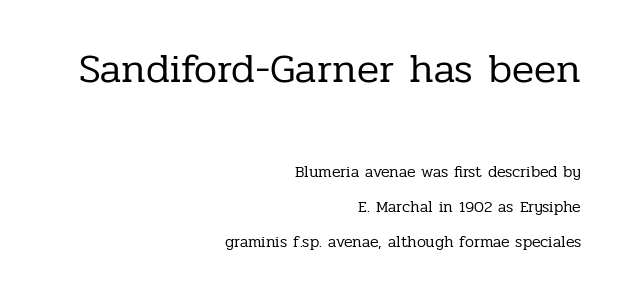
Q: Is the text bold? A: No.
Q: Is the text italic (slanted)? A: No, it is upright.
Q: Is the typeface a serif or a sans-serif typeface? A: Serif.
Q: Is the text underlined? A: No.
Q: How is the paragraph aligned? A: Right-aligned.
Q: Is the spacing between letters normal or unusually wide? A: Normal.
Q: Is the spacing between lines tight, normal or loose? A: Loose.
Q: Which block of text is set in a larger size, the first (top) or the second (bottom)? A: The first (top) one.
Q: Width (condensed, normal, or wide)? A: Normal.
Q: Stroke contrast? A: Low.
Q: x-height? A: Medium.
Q: Monospaced? A: No.
